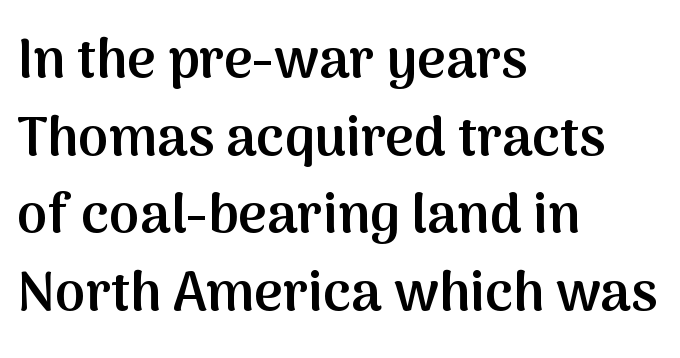
Q: Is the text bold? A: Semi-bold.
Q: Is the text italic (slanted)? A: No, it is upright.
Q: Is the typeface a serif or a sans-serif typeface? A: Sans-serif.
Q: Is the text underlined? A: No.
Q: How is the paragraph aligned? A: Left-aligned.
Q: Is the spacing between letters normal or unusually wide? A: Normal.
Q: Is the spacing between lines tight, normal or loose? A: Normal.
Q: Width (condensed, normal, or wide)? A: Normal.
Q: Stroke contrast? A: Medium.
Q: x-height? A: Medium.
Q: Monospaced? A: No.
